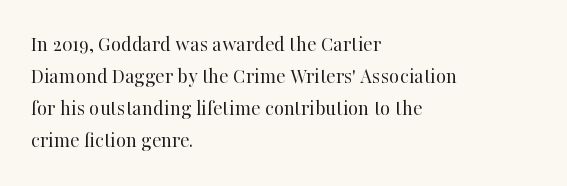
Q: Is the text bold? A: No.
Q: Is the text italic (slanted)? A: No, it is upright.
Q: Is the text underlined? A: No.
Q: How is the paragraph aligned? A: Left-aligned.
Q: Is the spacing between letters normal or unusually wide? A: Normal.
Q: Is the spacing between lines tight, normal or loose? A: Normal.
